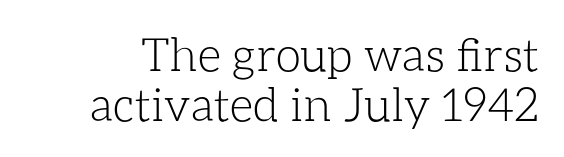
{"italic": "no", "bold": "no", "weight": "light", "width": "normal", "stroke_contrast": "low", "x_height": "medium", "monospaced": "no", "underline": "no", "line_spacing": "tight", "line_spacing_ratio": 1.09, "letter_spacing": "normal", "letter_spacing_em": 0.0, "glyph_px": 46}
